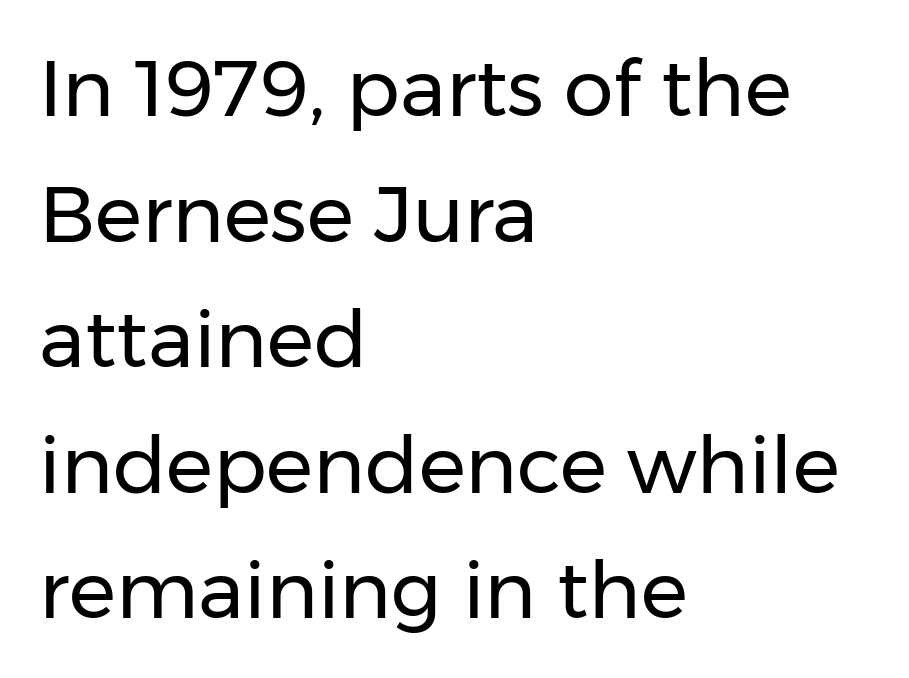
{"serif": "no", "italic": "no", "bold": "no", "weight": "regular", "width": "normal", "stroke_contrast": "low", "x_height": "medium", "monospaced": "no", "underline": "no", "align": "left", "line_spacing": "normal", "line_spacing_ratio": 1.59, "letter_spacing": "normal", "letter_spacing_em": 0.0, "glyph_px": 79}
